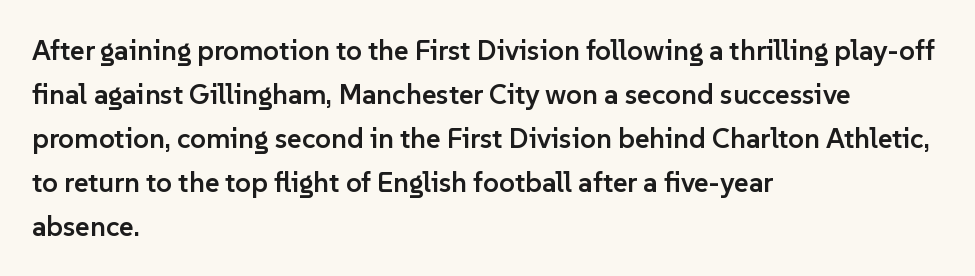
The rendering uses a semibold face; strokes are thickened but not to full bold. Each word holds together tightly as a unit, with standard inter-letter gaps. One glance says typical: line gaps are just what's usual. Casual observation: everything's shoved over to the left.
